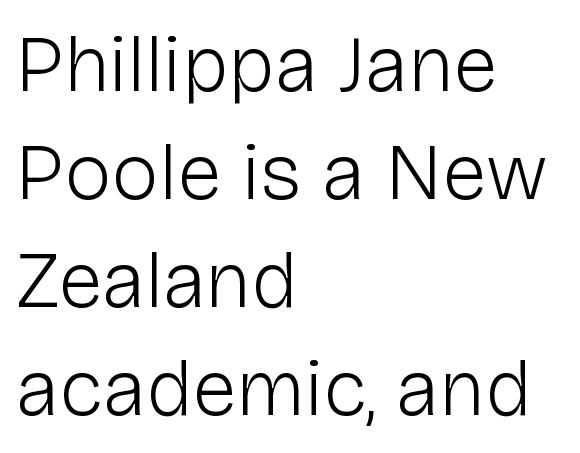
{"serif": "no", "italic": "no", "bold": "no", "weight": "light", "width": "normal", "stroke_contrast": "low", "x_height": "medium", "monospaced": "no", "underline": "no", "align": "left", "line_spacing": "normal", "line_spacing_ratio": 1.35, "letter_spacing": "normal", "letter_spacing_em": 0.0, "glyph_px": 80}
